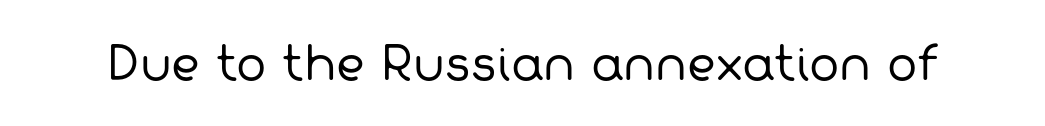
Varying glyph widths throughout — classic text-font behaviour. On a weight scale, this lands at 450 or below. Caption: standard tracking, unaltered. Lines of text with bare space underneath. The characters display no serif detailing; their extremities are plain.
